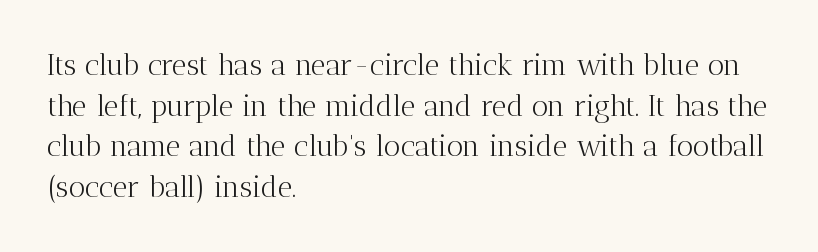
The rendering anchors every line to the left-hand side. Do the letters lean? They stand straight. Note: serifs present on the glyphs. The letters advance in unequal steps, a hallmark of proportional type. The horizontal fit of the characters is conventional and even.
